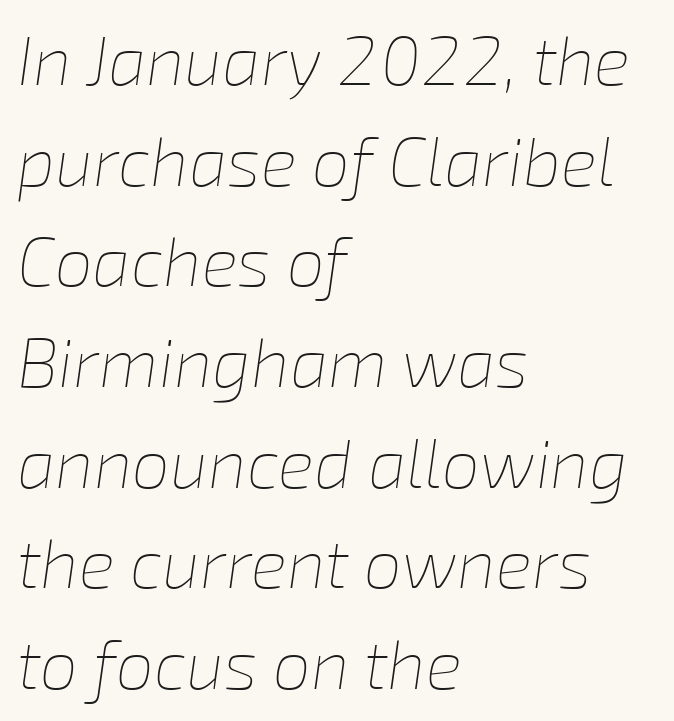
Rows of type keep a routine distance in the vertical direction. Here the designer chose a conventional face with non-uniform glyph widths. Notice how the passage keeps a crisp vertical edge on the left only. No word sits above an underline. Tracking here is standard; glyphs follow each other at the usual distance. Rendered with sloped, italic letterforms.
